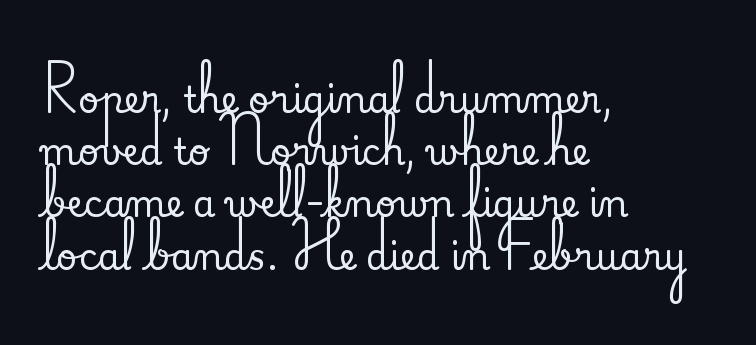
The image shows 36 px serif type, upright; set left-aligned, normal line spacing (1.45x), normal letter spacing, not underlined; medium stroke contrast and a small x-height.
